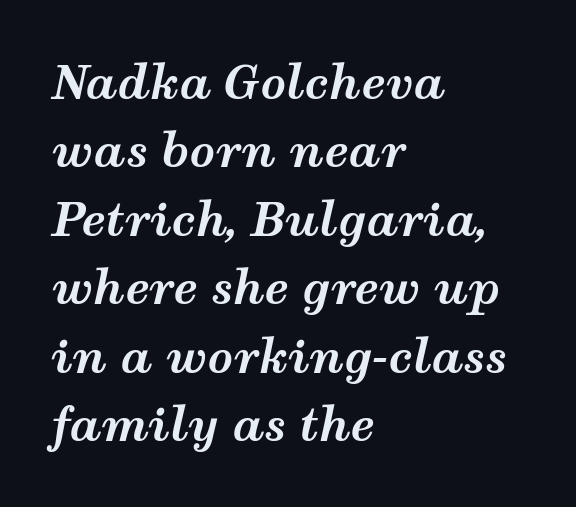
{"italic": "yes", "lean": "right", "slant_degrees": 12, "bold": "yes", "weight": "bold", "width": "wide", "stroke_contrast": "medium", "x_height": "medium", "monospaced": "no", "underline": "no", "align": "left", "line_spacing": "normal", "line_spacing_ratio": 1.52, "letter_spacing": "normal", "letter_spacing_em": 0.0, "glyph_px": 45}
